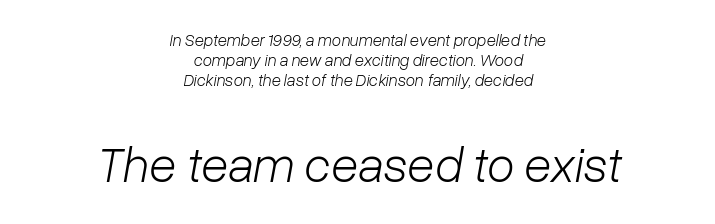
The image shows 50 px light type, italic (leaning right); set centered, line spacing 1.19x, normal letter spacing, not underlined; the second (bottom) block is 2.94x larger; low stroke contrast and a medium x-height.
